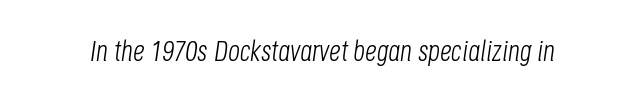
The image shows 29 px light, condensed type, italic (leaning right); set normal letter spacing, not underlined; low stroke contrast and a large x-height.
